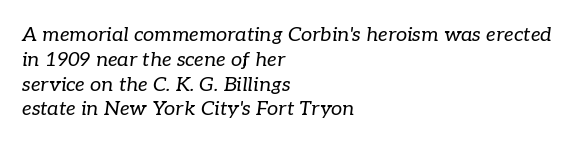
The image shows 20 px text type, italic (leaning right); set left-aligned, line spacing 1.24x, normal letter spacing, not underlined.
